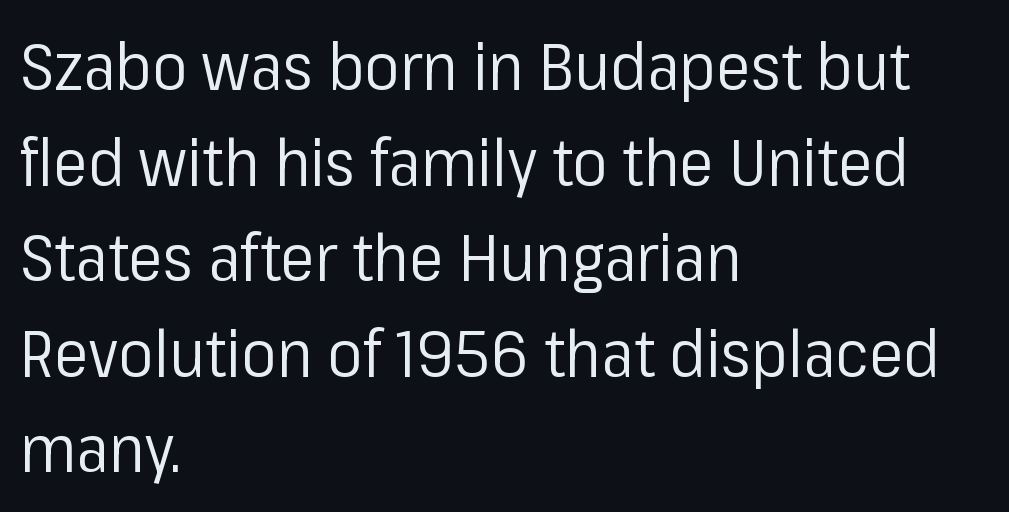
The image shows 65 px regular-weight sans-serif type, upright; set left-aligned, normal line spacing (1.47x), normal letter spacing, not underlined; low stroke contrast and a medium x-height.
